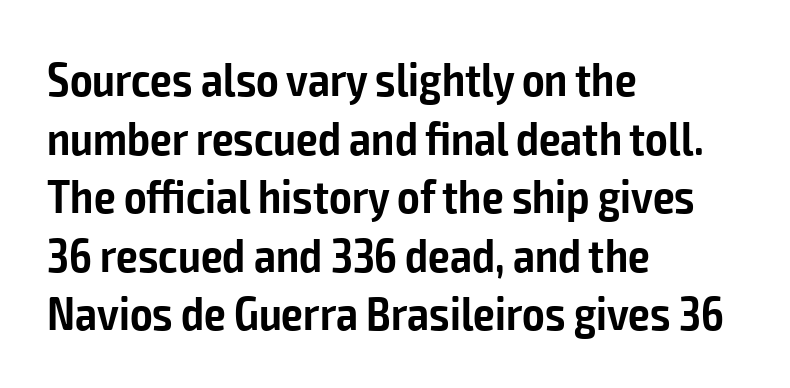
{"serif": "no", "italic": "no", "bold": "semi", "weight": "semibold", "width": "condensed", "stroke_contrast": "low", "x_height": "medium", "monospaced": "no", "underline": "no", "align": "left", "line_spacing_ratio": 1.22, "letter_spacing": "normal", "letter_spacing_em": 0.0, "glyph_px": 48}
